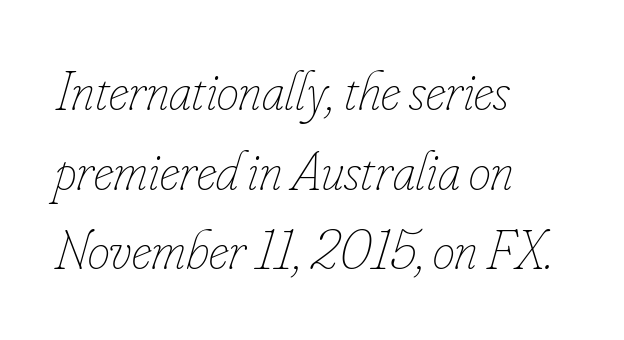
{"italic": "yes", "lean": "right", "slant_degrees": 16, "bold": "no", "weight": "thin", "width": "condensed", "stroke_contrast": "low", "x_height": "small", "monospaced": "no", "underline": "no", "align": "left", "line_spacing": "normal", "line_spacing_ratio": 1.42, "letter_spacing": "normal", "letter_spacing_em": 0.0, "glyph_px": 56}
